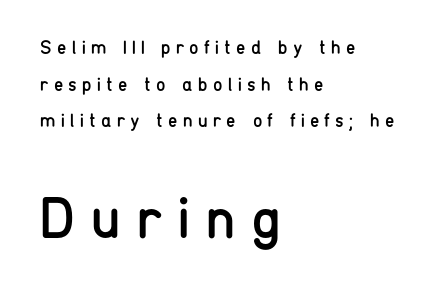
Q: Is the text bold? A: No.
Q: Is the text italic (slanted)? A: No, it is upright.
Q: Is the typeface a serif or a sans-serif typeface? A: Sans-serif.
Q: Is the text underlined? A: No.
Q: How is the paragraph aligned? A: Left-aligned.
Q: Is the spacing between letters normal or unusually wide? A: Unusually wide.
Q: Is the spacing between lines tight, normal or loose? A: Loose.
Q: Which block of text is set in a larger size, the first (top) or the second (bottom)? A: The second (bottom) one.
Q: Width (condensed, normal, or wide)? A: Condensed.
Q: Stroke contrast? A: Low.
Q: x-height? A: Medium.
Q: Monospaced? A: No.
